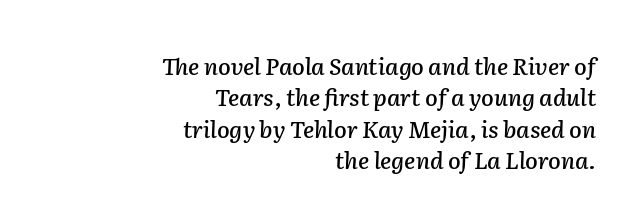
{"italic": "yes", "lean": "right", "slant_degrees": 2, "underline": "no", "align": "right", "line_spacing": "normal", "line_spacing_ratio": 1.36, "letter_spacing": "normal", "letter_spacing_em": 0.0, "glyph_px": 23}
